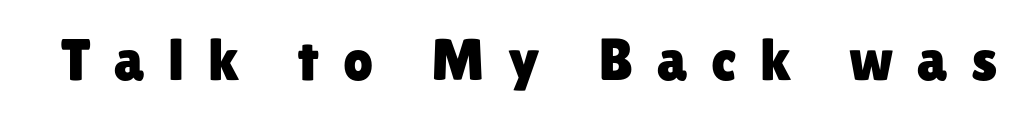
Q: Is the text italic (slanted)? A: No, it is upright.
Q: Is the typeface a serif or a sans-serif typeface? A: Sans-serif.
Q: Is the text underlined? A: No.
Q: Is the spacing between letters normal or unusually wide? A: Unusually wide.
Q: Width (condensed, normal, or wide)? A: Normal.
Q: Stroke contrast? A: Low.
Q: x-height? A: Medium.
Q: Monospaced? A: No.
